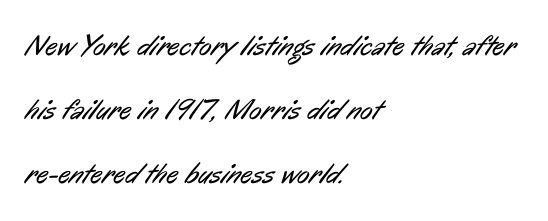
Casual observation: everything's shoved over to the left. Reading down the column, the eye jumps a long way to each next line. Observe the ordinary spacing: letters are neighbours, not strangers. Here the designer chose a conventional face with non-uniform glyph widths. Letters have the restrained weight of plain body copy at most. Stroke terminals: plain, sans-serif.
